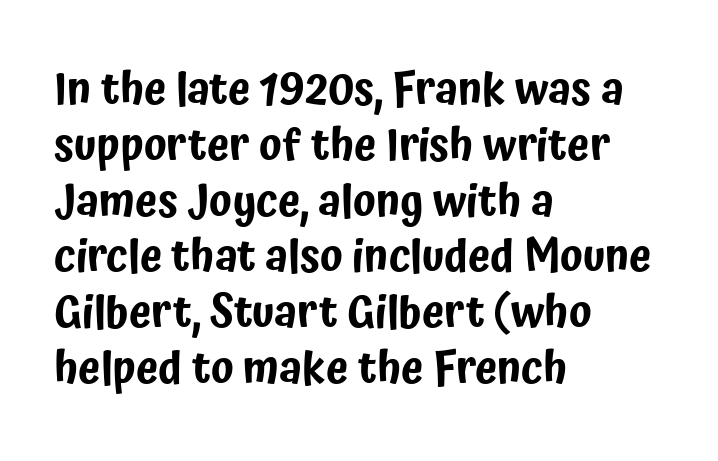
Q: Is the text italic (slanted)? A: No, it is upright.
Q: Is the typeface a serif or a sans-serif typeface? A: Sans-serif.
Q: Is the text underlined? A: No.
Q: How is the paragraph aligned? A: Left-aligned.
Q: Is the spacing between letters normal or unusually wide? A: Normal.
Q: Width (condensed, normal, or wide)? A: Condensed.
Q: Stroke contrast? A: Low.
Q: x-height? A: Medium.
Q: Monospaced? A: No.
